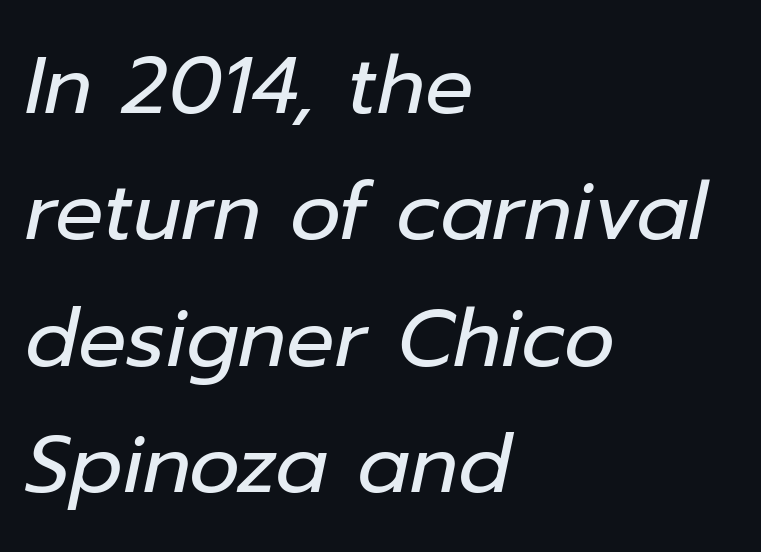
{"italic": "yes", "lean": "right", "slant_degrees": 12, "bold": "no", "weight": "regular", "width": "normal", "stroke_contrast": "low", "x_height": "medium", "monospaced": "no", "underline": "no", "align": "left", "line_spacing": "normal", "line_spacing_ratio": 1.58, "letter_spacing": "normal", "letter_spacing_em": 0.0, "glyph_px": 80}
